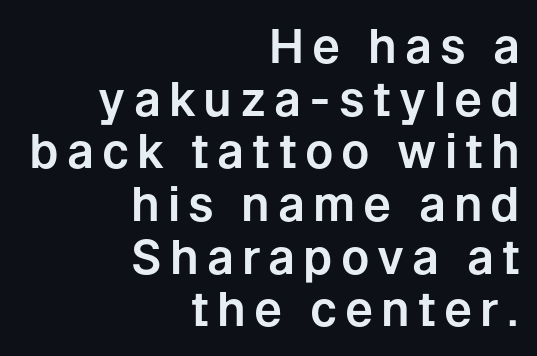
Q: Is the text italic (slanted)? A: No, it is upright.
Q: Is the typeface a serif or a sans-serif typeface? A: Sans-serif.
Q: Is the text underlined? A: No.
Q: How is the paragraph aligned? A: Right-aligned.
Q: Is the spacing between lines tight, normal or loose? A: Tight.
Q: Width (condensed, normal, or wide)? A: Normal.
Q: Stroke contrast? A: Low.
Q: x-height? A: Medium.
Q: Monospaced? A: No.
